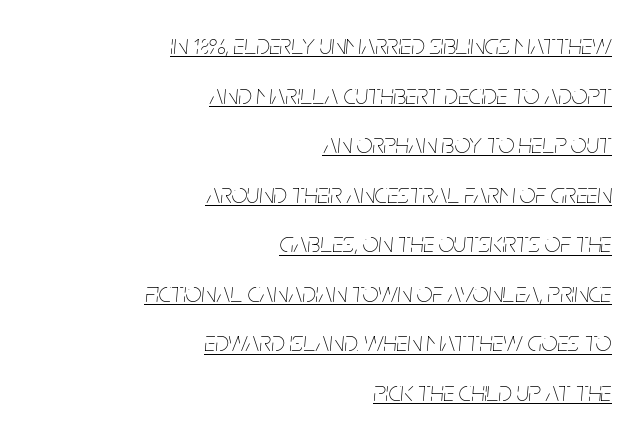
Slanted lettering throughout. Emphasis is given by a line drawn under the lettering. Compared with a flush-left layout, this one pins lines to the opposite, right side. Spacing between characters is what you'd get straight out of the box.
